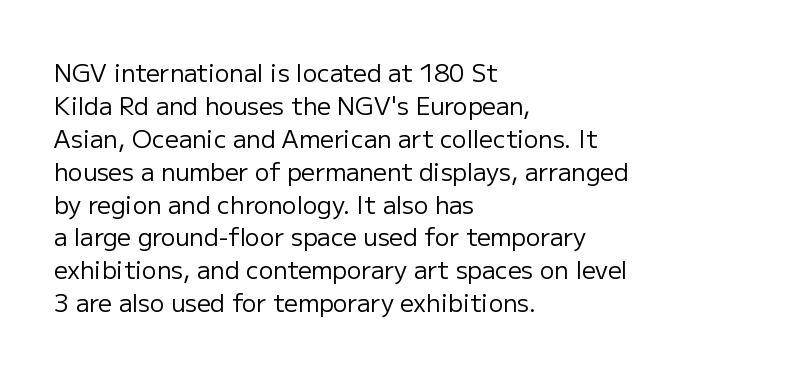
The image shows 24 px text type, upright; set left-aligned, normal line spacing (1.37x), normal letter spacing, not underlined.
